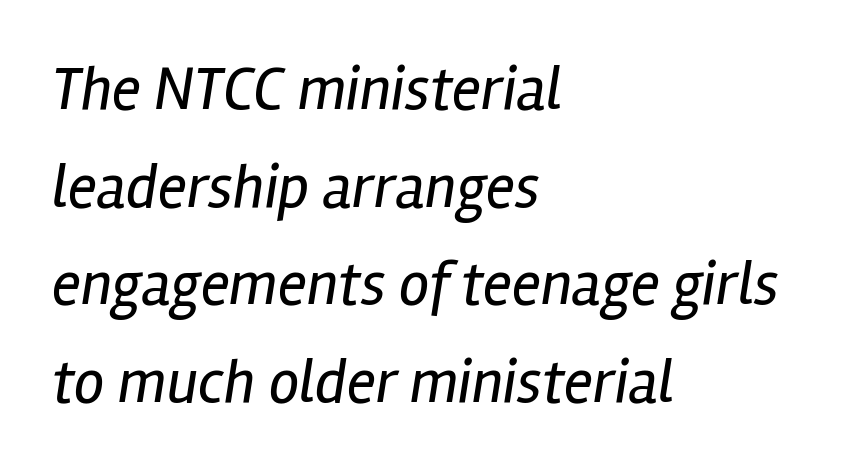
The face used here is rendered with its standard letterfit. Leading: standard. Any mark beneath the type? The region is blank. Reading down the block, your eye returns to a fixed left position each line. The font is comparable to plain body text, perhaps lighter. The axis of the letterforms is tilted away from vertical.
